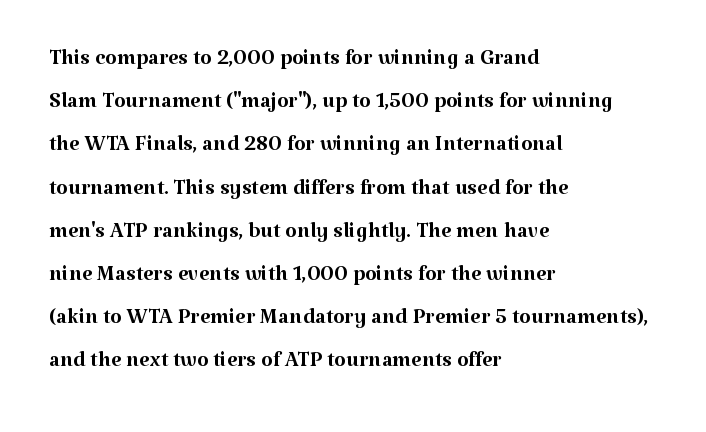
Think of a printed novel: that variable character pitch is what you see here. Rows of type keep a routine distance in the vertical direction. A roman cut, with each character standing at attention. Stems and bowls with no extra thickness — not bold. Descenders are the only things crossing below the line. Yep, those are serifs on the letters.
